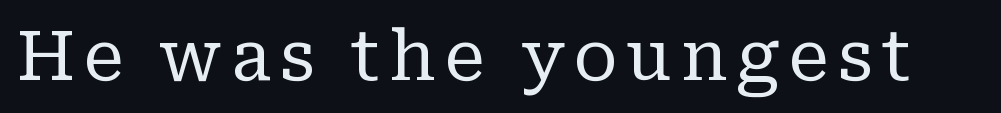
Q: Is the text bold? A: No.
Q: Is the text italic (slanted)? A: No, it is upright.
Q: Is the typeface a serif or a sans-serif typeface? A: Serif.
Q: Is the text underlined? A: No.
Q: Width (condensed, normal, or wide)? A: Normal.
Q: Stroke contrast? A: Low.
Q: x-height? A: Medium.
Q: Monospaced? A: No.
